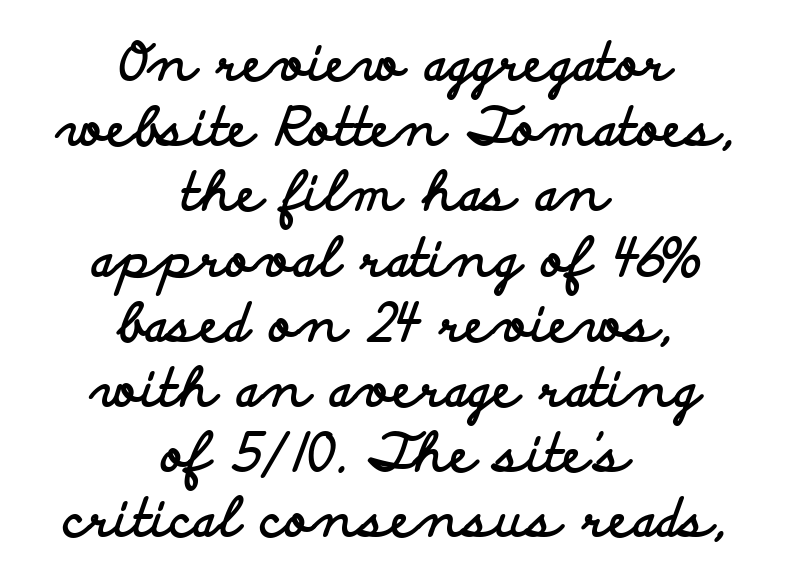
Q: Is the text bold? A: Yes.
Q: Is the text italic (slanted)? A: Yes.
Q: Is the typeface a serif or a sans-serif typeface? A: Sans-serif.
Q: Is the text underlined? A: No.
Q: How is the paragraph aligned? A: Centered.
Q: Is the spacing between letters normal or unusually wide? A: Normal.
Q: Width (condensed, normal, or wide)? A: Wide.
Q: Stroke contrast? A: Low.
Q: x-height? A: Small.
Q: Monospaced? A: No.
